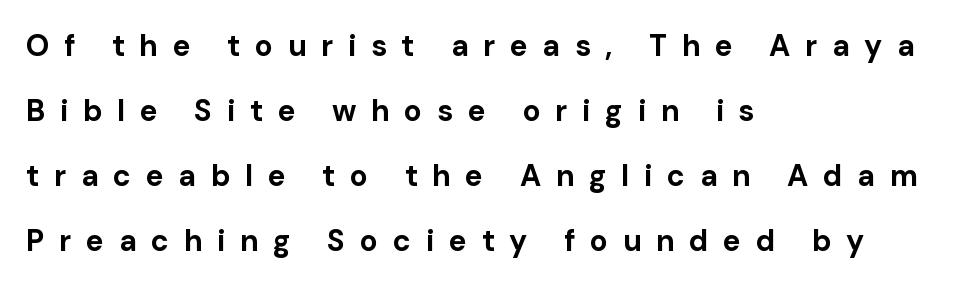
The image shows 30 px bold sans-serif type, upright; set left-aligned, loose line spacing (2.17x), unusually wide letter spacing (+0.49 em), not underlined; low stroke contrast and a medium x-height.
